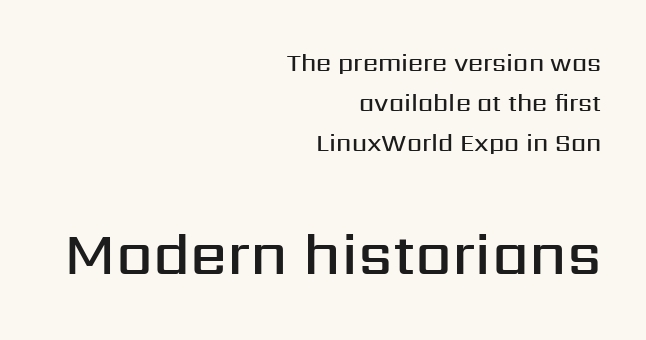
The image shows 59 px semibold sans-serif type, upright; set right-aligned, normal line spacing (1.66x), normal letter spacing, not underlined; the second (bottom) block is 2.46x larger; medium stroke contrast and a medium x-height.
